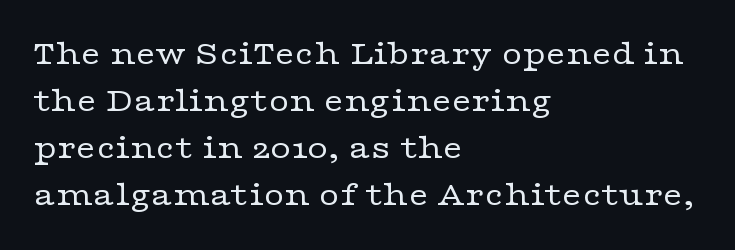
Q: Is the text bold? A: No.
Q: Is the text italic (slanted)? A: No, it is upright.
Q: Is the typeface a serif or a sans-serif typeface? A: Serif.
Q: Is the text underlined? A: No.
Q: How is the paragraph aligned? A: Left-aligned.
Q: Is the spacing between letters normal or unusually wide? A: Normal.
Q: Is the spacing between lines tight, normal or loose? A: Normal.
Q: Width (condensed, normal, or wide)? A: Wide.
Q: Stroke contrast? A: Low.
Q: x-height? A: Medium.
Q: Monospaced? A: No.
